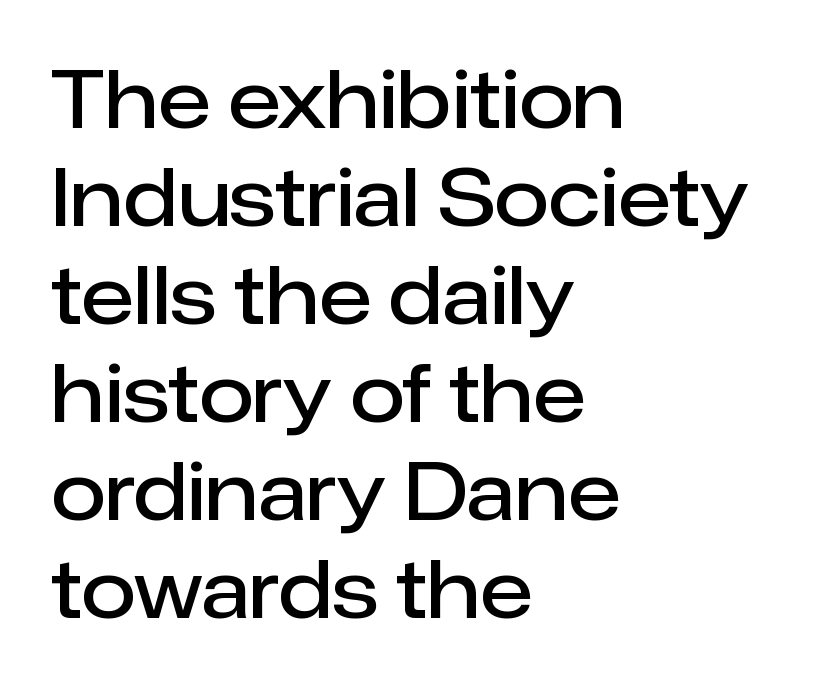
The image shows 79 px semibold sans-serif type, upright; set left-aligned, line spacing 1.24x, normal letter spacing, not underlined; low stroke contrast and a medium x-height.
